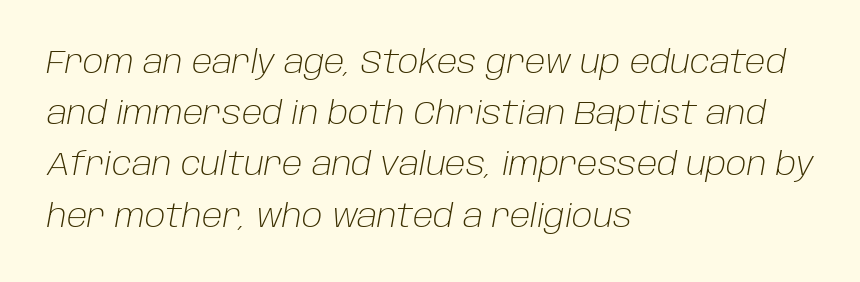
Q: Is the text bold? A: No.
Q: Is the text italic (slanted)? A: Yes, it leans right by about 10 degrees.
Q: Is the text underlined? A: No.
Q: How is the paragraph aligned? A: Left-aligned.
Q: Is the spacing between letters normal or unusually wide? A: Normal.
Q: Is the spacing between lines tight, normal or loose? A: Normal.
Q: Width (condensed, normal, or wide)? A: Normal.
Q: Stroke contrast? A: Low.
Q: x-height? A: Large.
Q: Monospaced? A: No.
